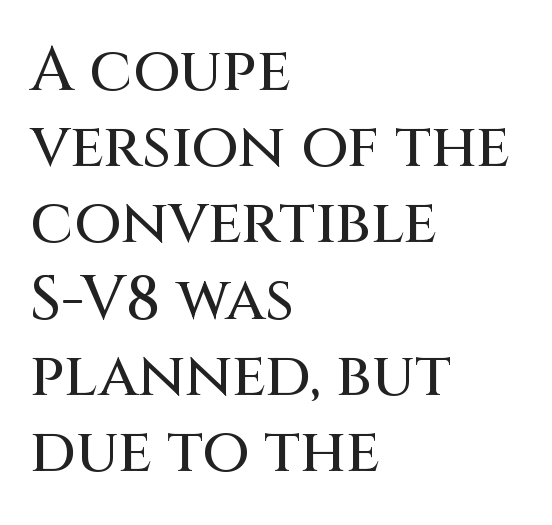
{"serif": "no", "italic": "no", "width": "normal", "stroke_contrast": "medium", "x_height": "large", "monospaced": "no", "underline": "no", "align": "left", "line_spacing": "normal", "line_spacing_ratio": 1.25, "letter_spacing": "normal", "letter_spacing_em": 0.0, "glyph_px": 61}
